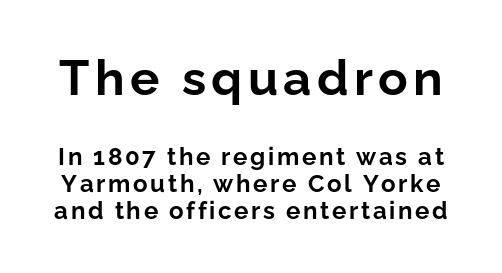
Ordinary non-slanted type is in use. Proportional: the letters do not fall into vertical columns. The glyphs are unaccompanied by any horizontal stroke below them. Is the type bold? Yes — the strokes are clearly thick and heavy.
